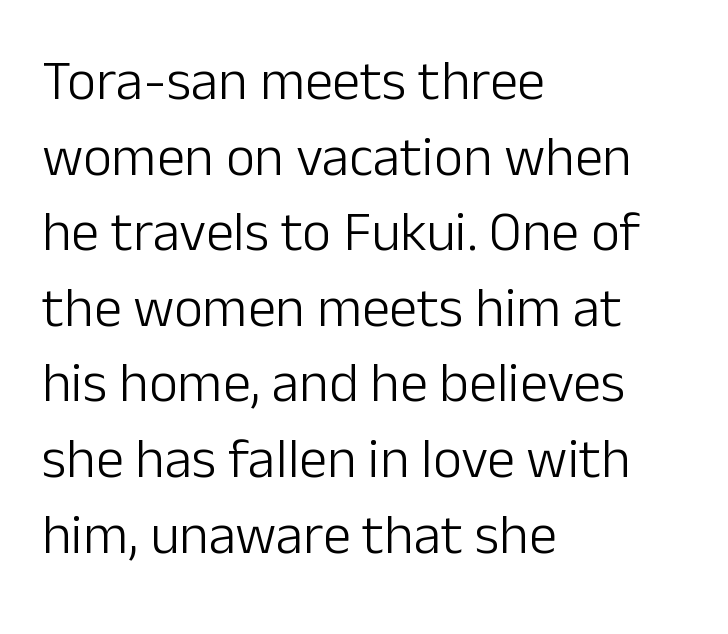
The image shows 56 px light sans-serif type, upright; set left-aligned, normal line spacing (1.35x), normal letter spacing, not underlined; low stroke contrast and a medium x-height.
